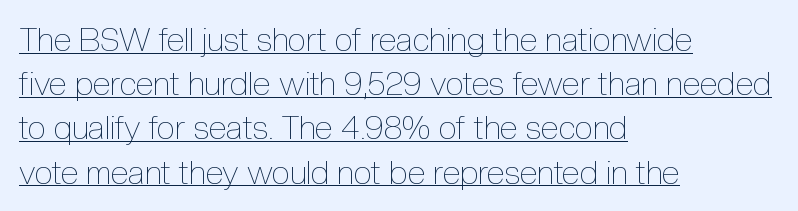
The image shows 33 px thin, condensed type, upright; set left-aligned, normal line spacing (1.34x), normal letter spacing, underlined; a medium x-height.
